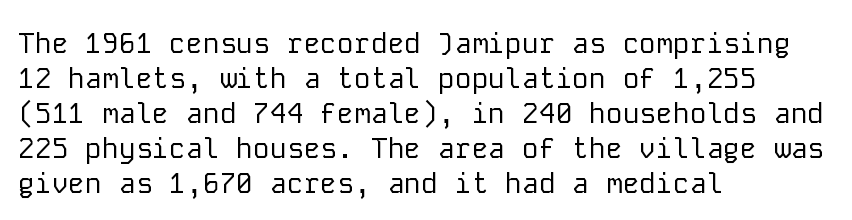
Letter spacing: default. Nobody drew a line under any word here. Quick note: interline space is typical. The text block is weighted toward the left margin, trailing off unevenly rightward. Rendered with straight, roman letterforms. Font category for this specimen: sans-serif.
